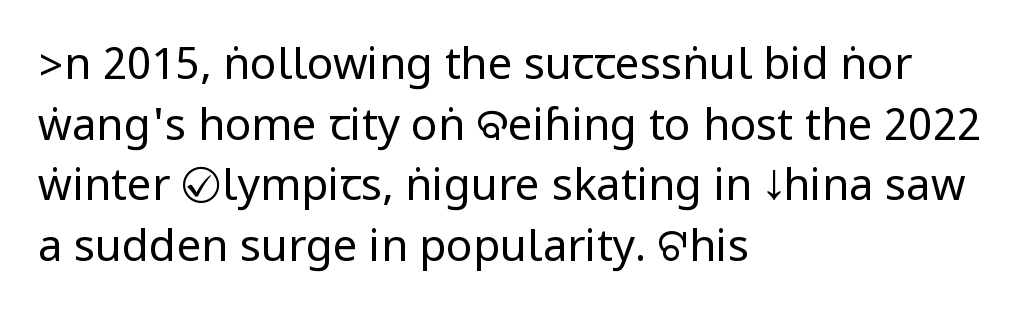
When letters stand straight like this, we call the style roman or upright. If you drew a ruler down the left edge, every line would touch it. Does the type have serifs? No, each stem ends abruptly. The face used here is rendered with its standard letterfit. Stems here are at most as thick as an everyday book face. Each new line begins a customary step beneath the previous one.
